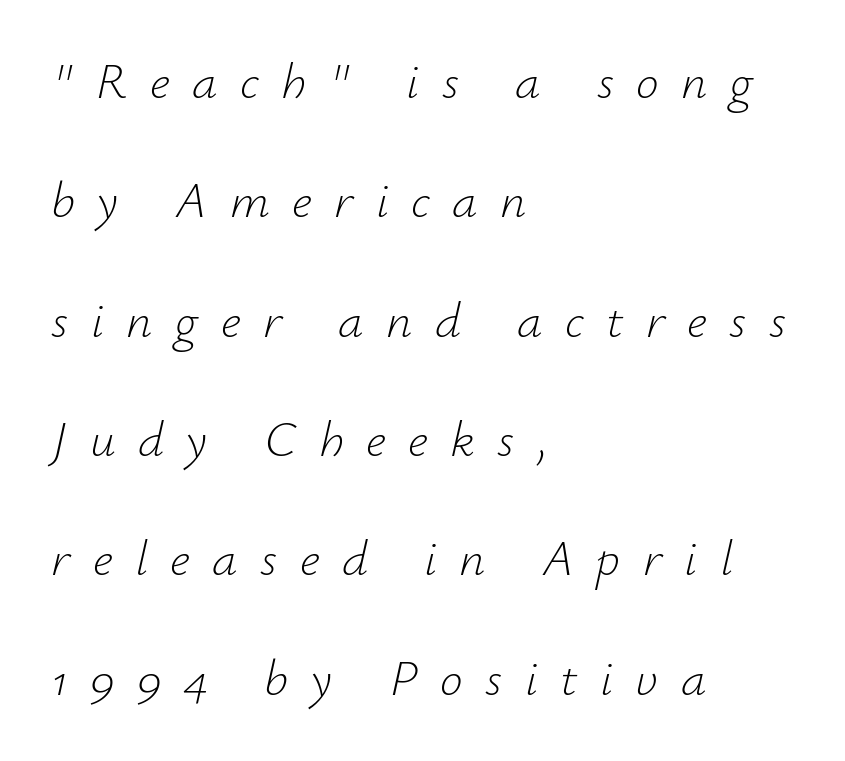
Q: Is the text bold? A: No.
Q: Is the text italic (slanted)? A: Yes, it leans right by about 12 degrees.
Q: Is the text underlined? A: No.
Q: How is the paragraph aligned? A: Left-aligned.
Q: Is the spacing between letters normal or unusually wide? A: Unusually wide.
Q: Is the spacing between lines tight, normal or loose? A: Loose.
Q: Width (condensed, normal, or wide)? A: Normal.
Q: Stroke contrast? A: Low.
Q: x-height? A: Small.
Q: Monospaced? A: No.
